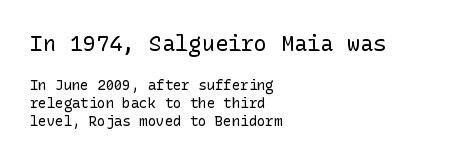
The type sits square on the baseline with zero lean. The rendering keeps characters at their native spacing. The leading is moderate, giving the passage an even texture. Bare-footed words on every line. The compositor pushed each line to the left boundary. Two sizes are in play, and the larger belongs to the first block.
